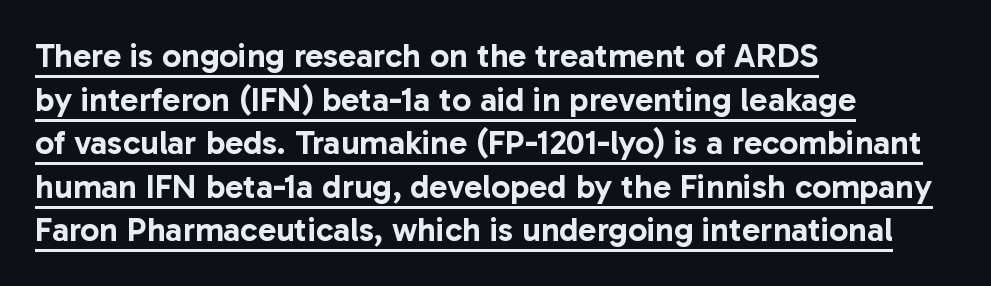
{"serif": "no", "italic": "no", "width": "normal", "stroke_contrast": "low", "x_height": "medium", "monospaced": "no", "underline": "yes", "align": "left", "line_spacing": "normal", "line_spacing_ratio": 1.28, "letter_spacing": "normal", "letter_spacing_em": 0.0, "glyph_px": 34}
